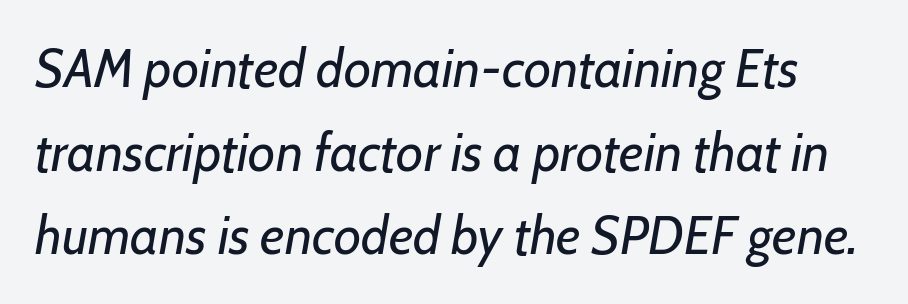
Normally led — the rows are evenly, conventionally spaced. The lettering tilts uniformly, giving the passage an italic look. Does extra space separate the letters? No, they use regular spacing. Stroke mass is kept to a normal reading level or below.
